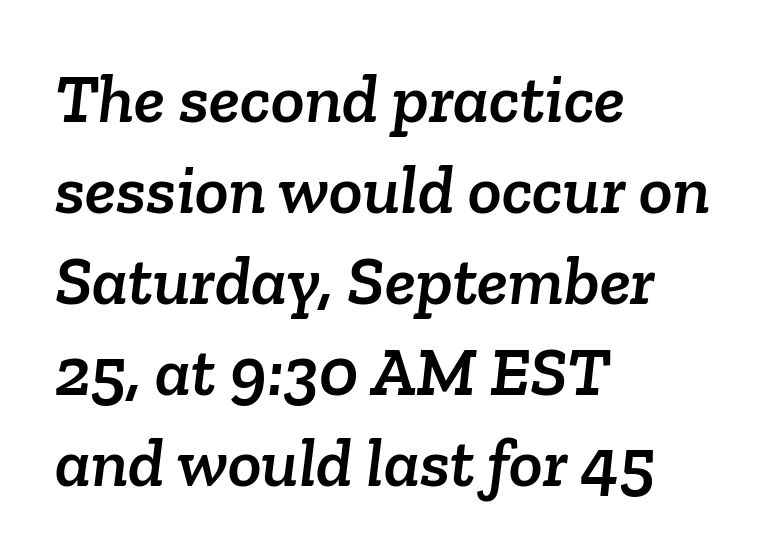
{"serif": "yes", "width": "normal", "stroke_contrast": "low", "x_height": "medium", "monospaced": "no", "underline": "no", "align": "left", "line_spacing": "normal", "line_spacing_ratio": 1.3, "letter_spacing": "normal", "letter_spacing_em": 0.0, "glyph_px": 70}
